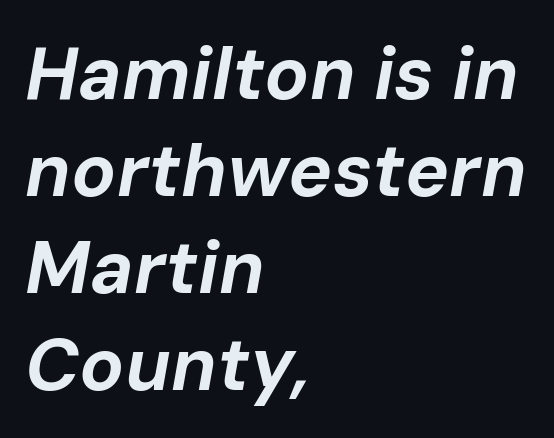
The image shows 74 px bold type, italic (leaning right); set left-aligned, normal line spacing (1.31x), normal letter spacing, not underlined; low stroke contrast and a medium x-height.
